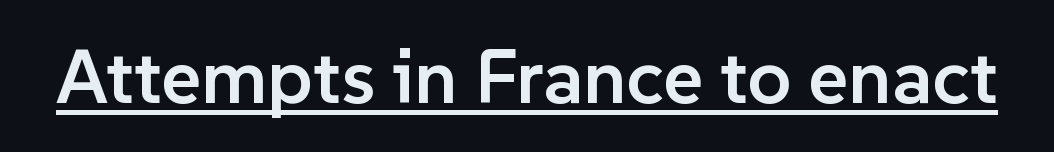
No italicization has been applied; the sample stays upright. The words here are underlined. Does the weight exceed regular? Yes, but only to semibold. Tracking value appears to be zero — textbook default spacing.
